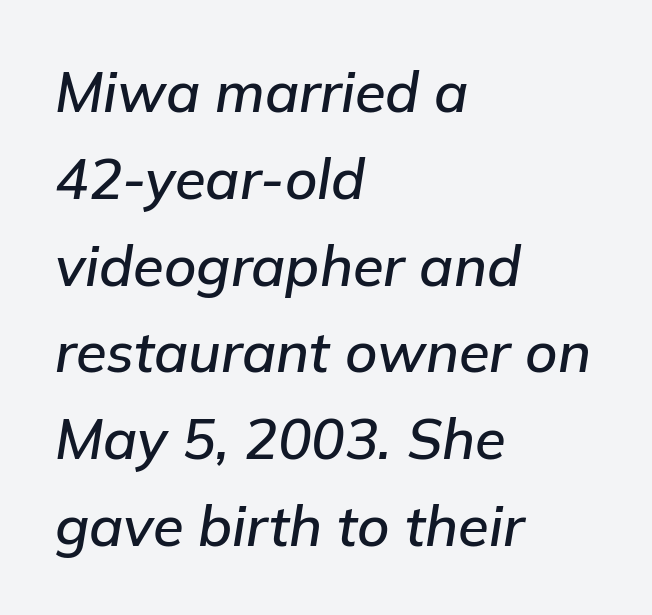
Q: Is the text italic (slanted)? A: Yes, it leans right by about 9 degrees.
Q: Is the text underlined? A: No.
Q: How is the paragraph aligned? A: Left-aligned.
Q: Is the spacing between letters normal or unusually wide? A: Normal.
Q: Is the spacing between lines tight, normal or loose? A: Normal.
Q: Width (condensed, normal, or wide)? A: Normal.
Q: Stroke contrast? A: Low.
Q: x-height? A: Medium.
Q: Monospaced? A: No.
